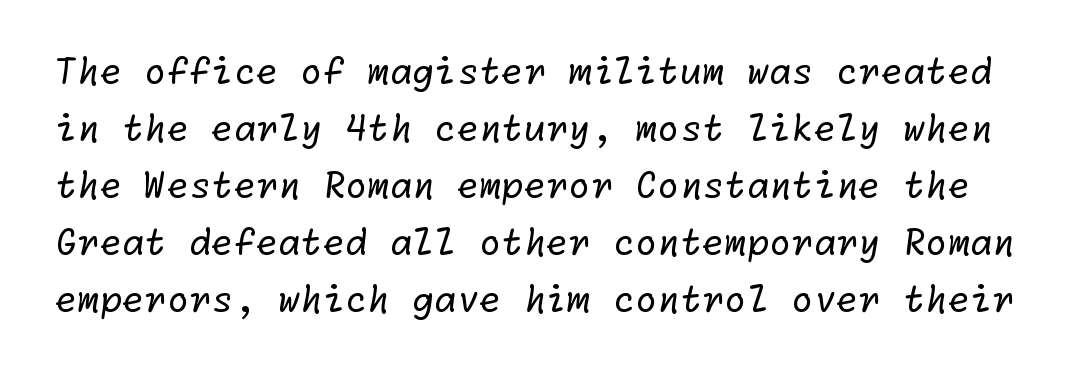
{"serif": "no", "bold": "no", "weight": "regular", "width": "normal", "stroke_contrast": "low", "x_height": "medium", "underline": "no", "line_spacing": "normal", "line_spacing_ratio": 1.58, "letter_spacing": "normal", "letter_spacing_em": 0.0, "glyph_px": 36}
